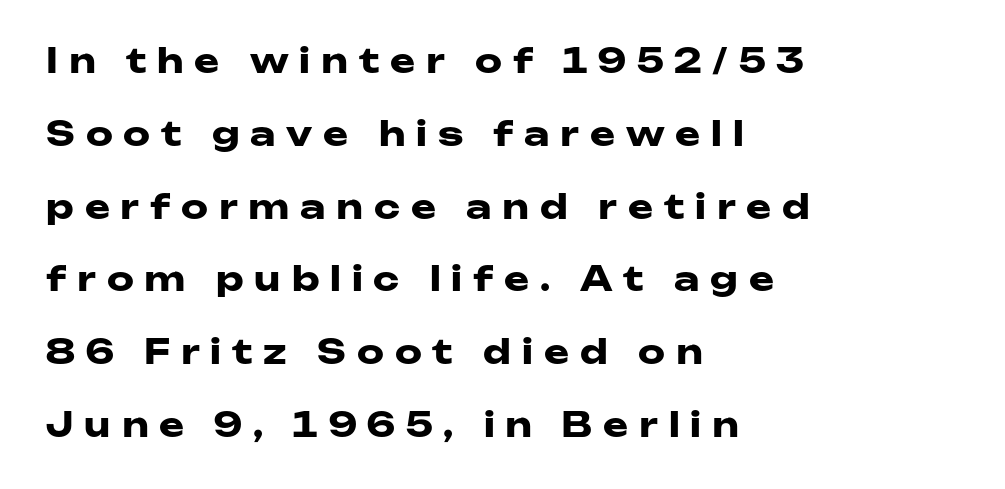
The image shows 34 px heavy, wide sans-serif type, upright; set left-aligned, loose line spacing (2.14x), unusually wide letter spacing (+0.32 em), not underlined; low stroke contrast and a medium x-height.
